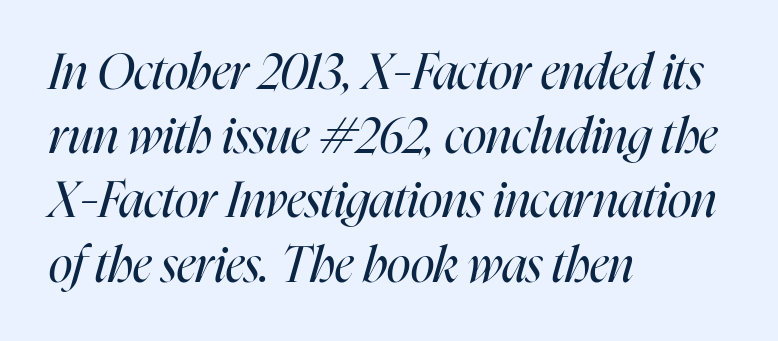
Baseline-to-baseline distance is the conventional proportion of letter height. Leftover space on each line is placed entirely after the last word. In terms of letterspacing, this is plain default setting. Each letter keeps its own natural width here, so spacing adapts to shape. The font is comparable to plain body text, perhaps lighter.
